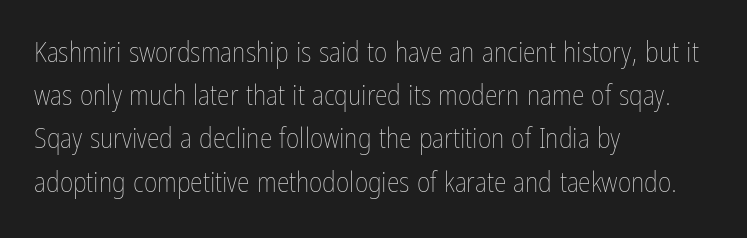
{"italic": "no", "bold": "no", "weight": "thin", "width": "condensed", "stroke_contrast": "low", "x_height": "medium", "monospaced": "no", "underline": "no", "align": "left", "line_spacing": "normal", "line_spacing_ratio": 1.49, "letter_spacing": "normal", "letter_spacing_em": 0.0, "glyph_px": 29}
